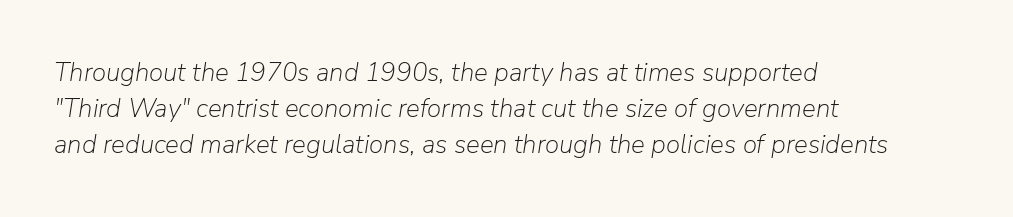
{"italic": "yes", "lean": "right", "slant_degrees": 9, "bold": "no", "underline": "no", "align": "left", "line_spacing": "normal", "line_spacing_ratio": 1.38, "letter_spacing": "normal", "letter_spacing_em": 0.0, "glyph_px": 26}
